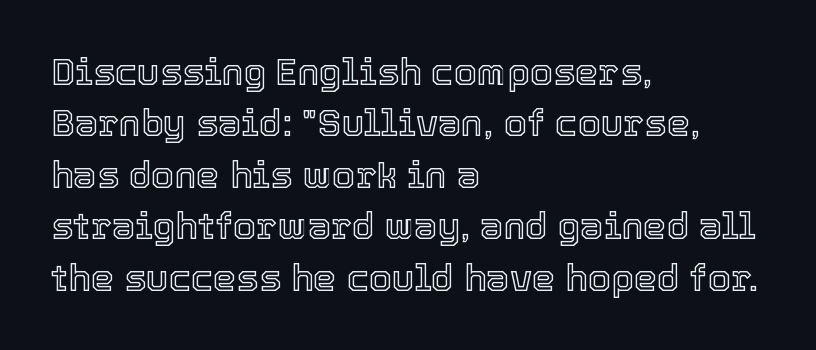
Q: Is the text italic (slanted)? A: No, it is upright.
Q: Is the text underlined? A: No.
Q: How is the paragraph aligned? A: Left-aligned.
Q: Is the spacing between letters normal or unusually wide? A: Normal.
Q: Is the spacing between lines tight, normal or loose? A: Normal.
Q: Width (condensed, normal, or wide)? A: Normal.
Q: x-height? A: Medium.
Q: Monospaced? A: No.
